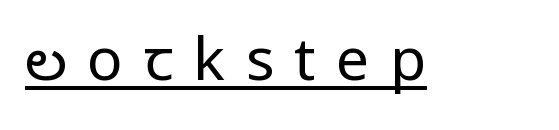
{"serif": "no", "italic": "no", "bold": "no", "weight": "regular", "width": "condensed", "stroke_contrast": "low", "underline": "yes", "letter_spacing": "wide", "letter_spacing_em": 0.35, "glyph_px": 59}
